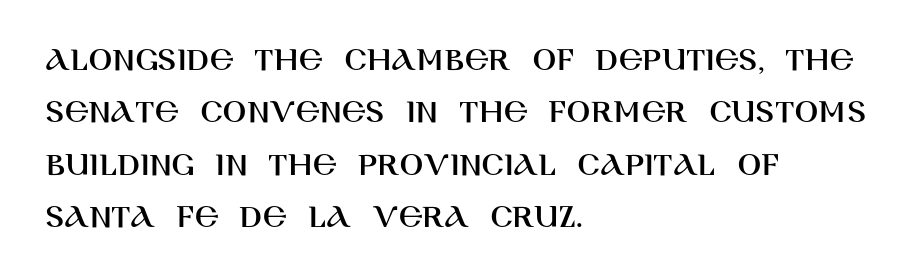
Q: Is the text italic (slanted)? A: No, it is upright.
Q: Is the typeface a serif or a sans-serif typeface? A: Sans-serif.
Q: Is the text underlined? A: No.
Q: How is the paragraph aligned? A: Left-aligned.
Q: Is the spacing between letters normal or unusually wide? A: Normal.
Q: Is the spacing between lines tight, normal or loose? A: Normal.
Q: Width (condensed, normal, or wide)? A: Normal.
Q: Stroke contrast? A: High.
Q: x-height? A: Large.
Q: Monospaced? A: No.
